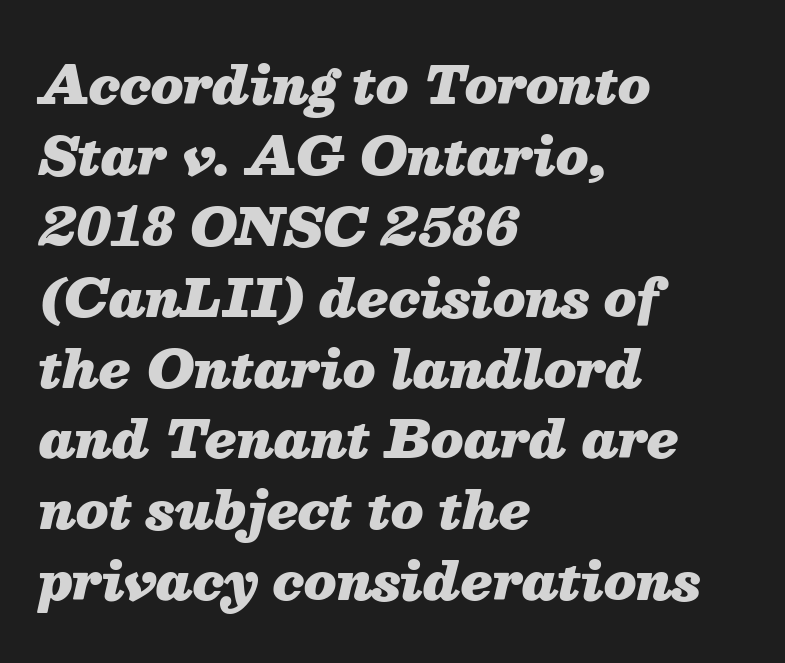
{"italic": "yes", "lean": "right", "slant_degrees": 13, "bold": "yes", "weight": "heavy", "width": "normal", "stroke_contrast": "medium", "x_height": "medium", "monospaced": "no", "underline": "no", "align": "left", "line_spacing": "normal", "line_spacing_ratio": 1.39, "letter_spacing": "normal", "letter_spacing_em": 0.0, "glyph_px": 51}
